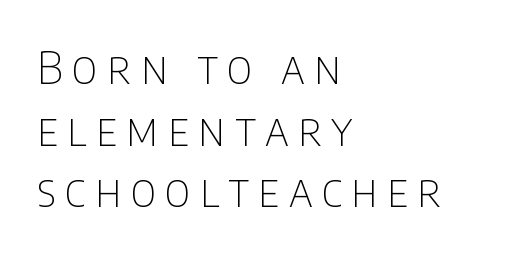
{"serif": "no", "italic": "no", "bold": "no", "weight": "thin", "width": "condensed", "stroke_contrast": "low", "x_height": "large", "monospaced": "no", "underline": "no", "align": "left", "line_spacing": "normal", "line_spacing_ratio": 1.37, "letter_spacing": "wide", "letter_spacing_em": 0.21, "glyph_px": 45}
